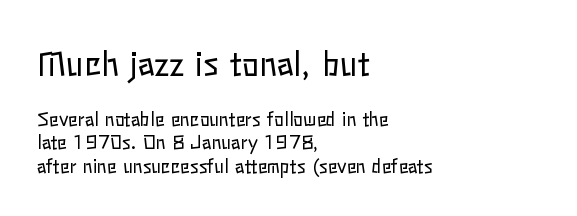
The image shows 32 px regular-weight type, upright; set left-aligned, normal line spacing (1.31x), normal letter spacing, not underlined; the first (top) block is 1.78x larger; low stroke contrast and a medium x-height.
